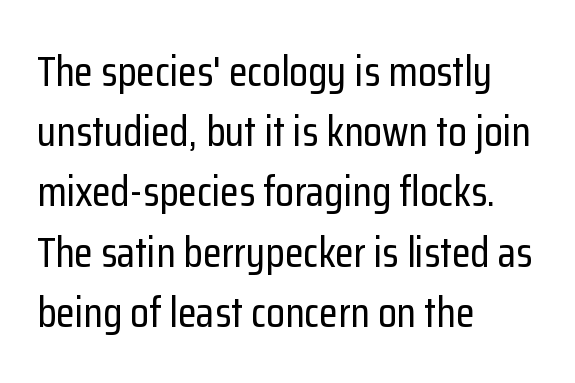
Q: Is the text italic (slanted)? A: No, it is upright.
Q: Is the typeface a serif or a sans-serif typeface? A: Sans-serif.
Q: Is the text underlined? A: No.
Q: How is the paragraph aligned? A: Left-aligned.
Q: Is the spacing between letters normal or unusually wide? A: Normal.
Q: Is the spacing between lines tight, normal or loose? A: Normal.
Q: Width (condensed, normal, or wide)? A: Condensed.
Q: Stroke contrast? A: Low.
Q: x-height? A: Medium.
Q: Monospaced? A: No.
